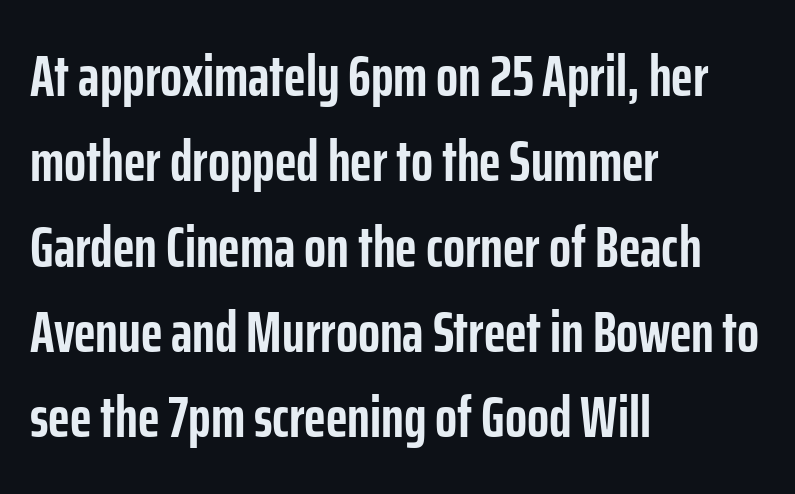
Q: Is the text bold? A: Yes.
Q: Is the text italic (slanted)? A: No, it is upright.
Q: Is the typeface a serif or a sans-serif typeface? A: Sans-serif.
Q: Is the text underlined? A: No.
Q: How is the paragraph aligned? A: Left-aligned.
Q: Is the spacing between letters normal or unusually wide? A: Normal.
Q: Is the spacing between lines tight, normal or loose? A: Normal.
Q: Width (condensed, normal, or wide)? A: Condensed.
Q: Stroke contrast? A: Low.
Q: x-height? A: Medium.
Q: Monospaced? A: No.
